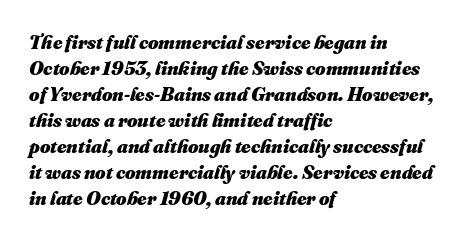
Set as a true bold cut, around the 700 mark. The line-height multiplier appears to be the usual default. Underline: absent. Leftover space on each line is placed entirely after the last word.
